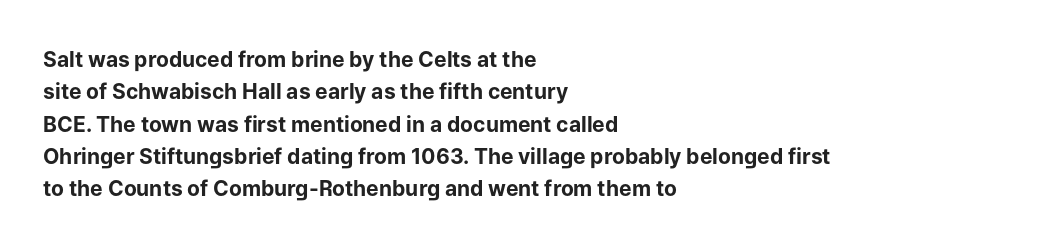
The image shows 21 px bold type, upright; set left-aligned, normal line spacing (1.54x), normal letter spacing, not underlined.
